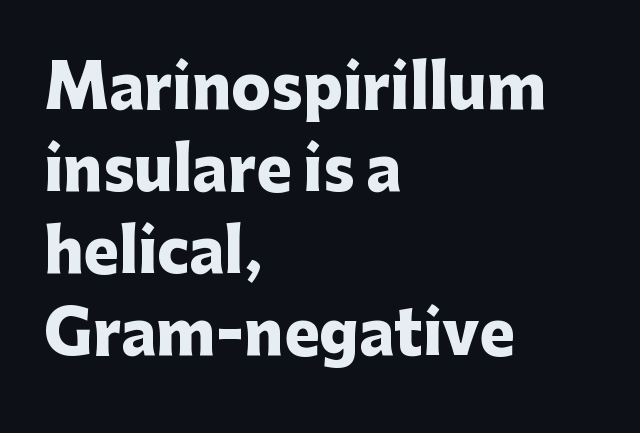
Q: Is the text bold? A: Yes.
Q: Is the text italic (slanted)? A: No, it is upright.
Q: Is the typeface a serif or a sans-serif typeface? A: Sans-serif.
Q: Is the text underlined? A: No.
Q: How is the paragraph aligned? A: Left-aligned.
Q: Is the spacing between letters normal or unusually wide? A: Normal.
Q: Is the spacing between lines tight, normal or loose? A: Normal.
Q: Width (condensed, normal, or wide)? A: Normal.
Q: Stroke contrast? A: Low.
Q: x-height? A: Medium.
Q: Monospaced? A: No.
